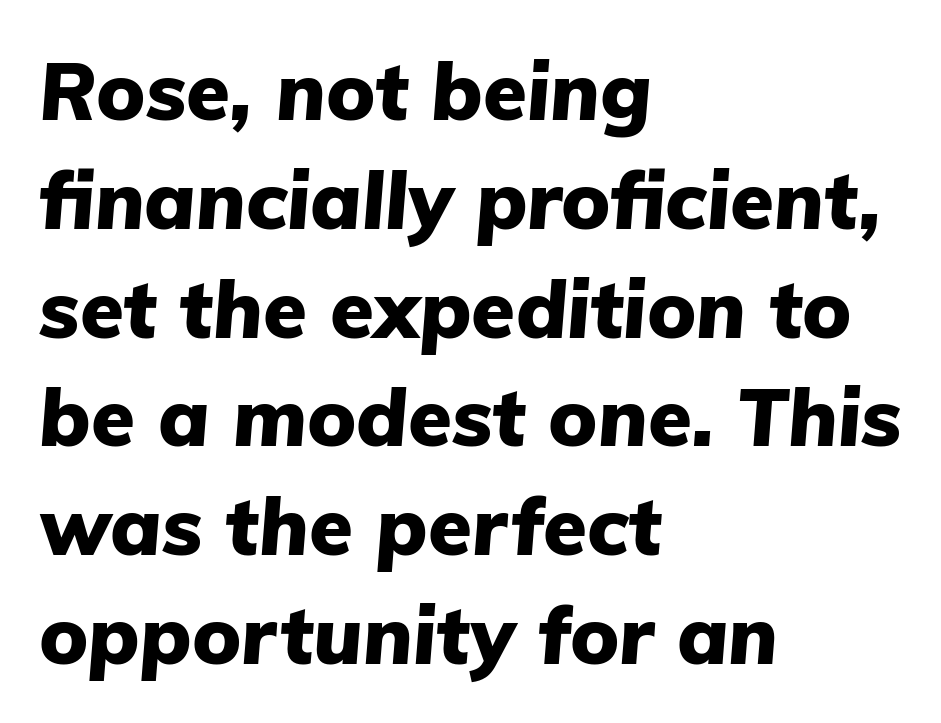
{"italic": "yes", "lean": "right", "slant_degrees": 5, "bold": "yes", "weight": "heavy", "width": "normal", "stroke_contrast": "low", "x_height": "medium", "monospaced": "no", "underline": "no", "align": "left", "line_spacing": "normal", "line_spacing_ratio": 1.36, "letter_spacing": "normal", "letter_spacing_em": 0.0, "glyph_px": 80}
